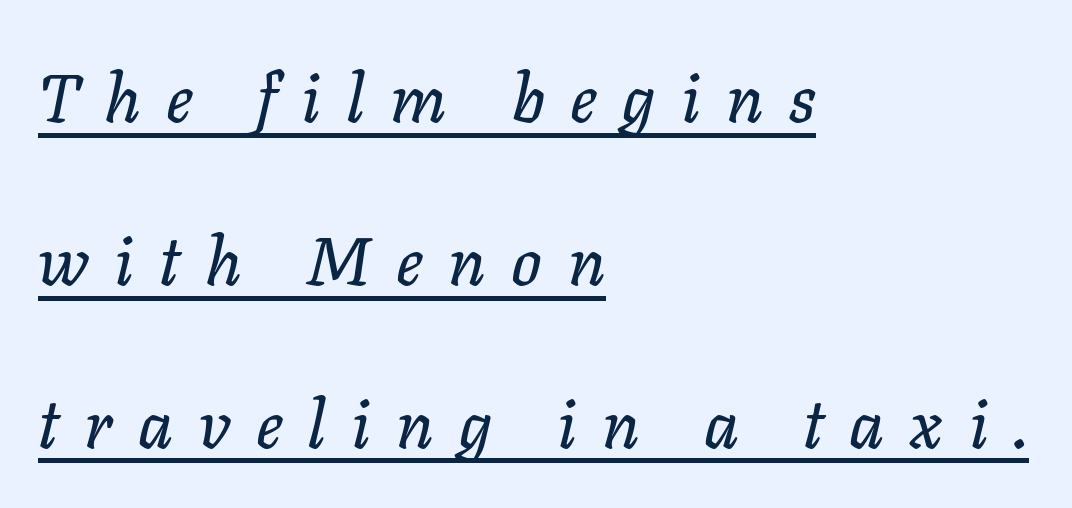
These lines are rendered in a variable-pitch font. Words appear elongated and porous because spacing is wide. Line spacing here is loose. The glyphs are accompanied by a horizontal stroke just below them. The lines are quadded left. There's an unmistakable incline to the writing here.
